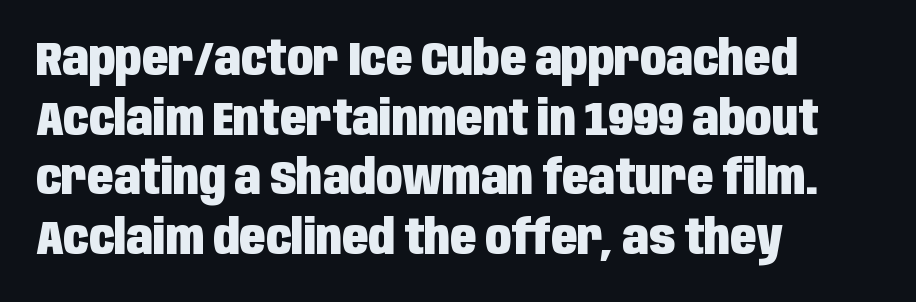
The image shows 48 px heavy, condensed sans-serif type, upright; set left-aligned, line spacing 1.24x, normal letter spacing, not underlined; low stroke contrast and a large x-height.
